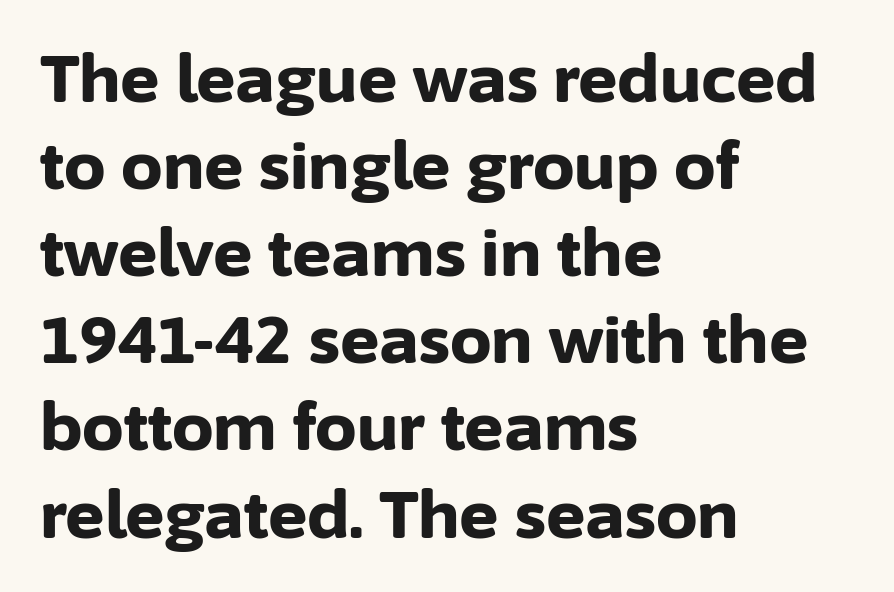
The image shows 66 px bold sans-serif type, upright; set left-aligned, normal line spacing (1.32x), normal letter spacing, not underlined; low stroke contrast and a medium x-height.
